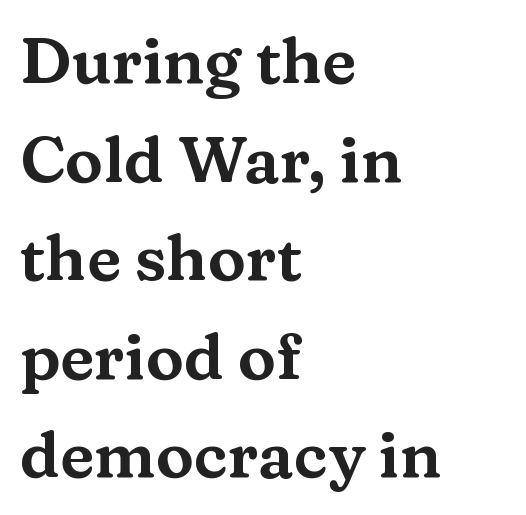
The typesetter chose a ragged-right arrangement here. Compared with typical paragraphs, the rows here are spaced about the same. A clean baseline with only descenders dipping below it. Here the glyphs are tracked normally, forming tight word shapes. Each letter keeps its own natural width here, so spacing adapts to shape. Does the type have serifs? Yes, each stem ends in a small foot.
